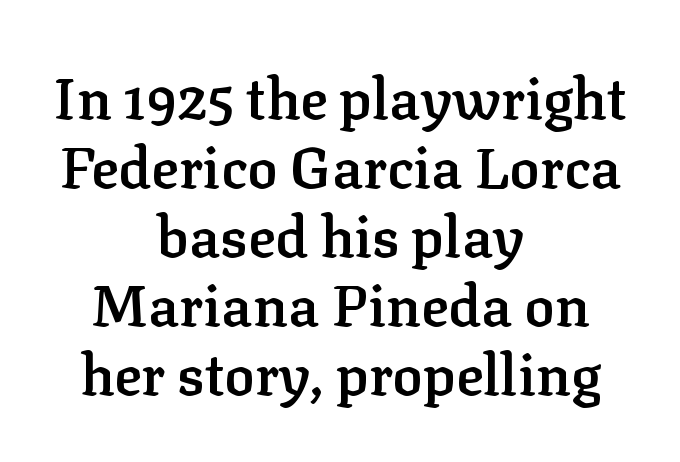
A bit beefed up — I'd call it semibold rather than bold. When letters stand straight like this, we call the style roman or upright. The tracking reads as untouched default to a designer's eye. Check the space under the baseline: it is left empty. Is this a fixed-width face? No — the glyphs have proportional, varying widths. Every row of glyphs is offset so its center matches the block's center.
